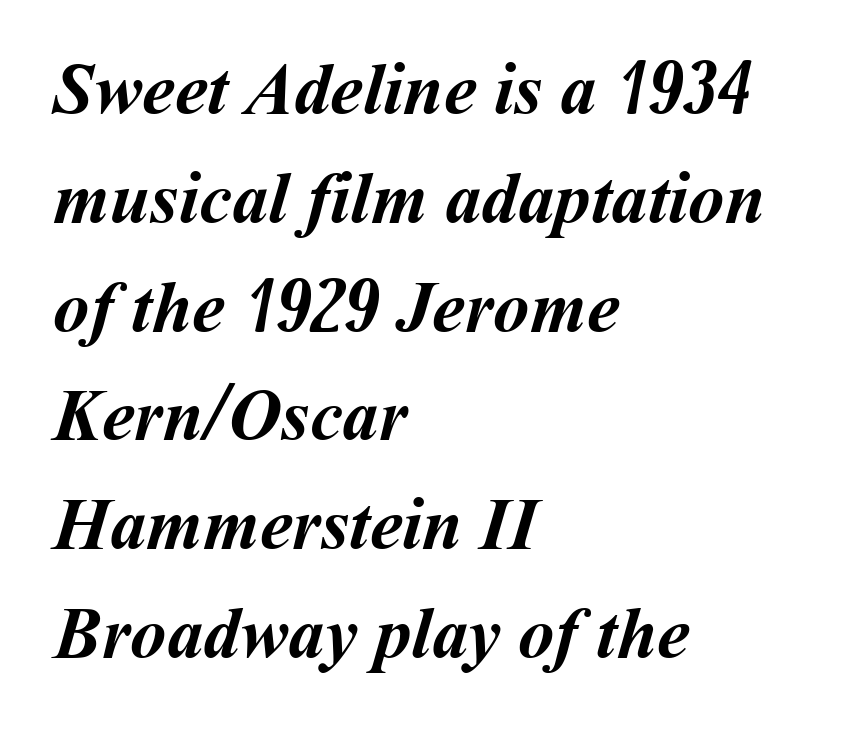
Tracking value appears to be zero — textbook default spacing. This sample has the flowing, uneven cadence of proportional lettering. The compositor pushed each line to the left boundary. Decoration check: the copy has no underline. In terms of weight, the rendering is a true, heavy bold. This block has exactly the height ordinary leading produces.
